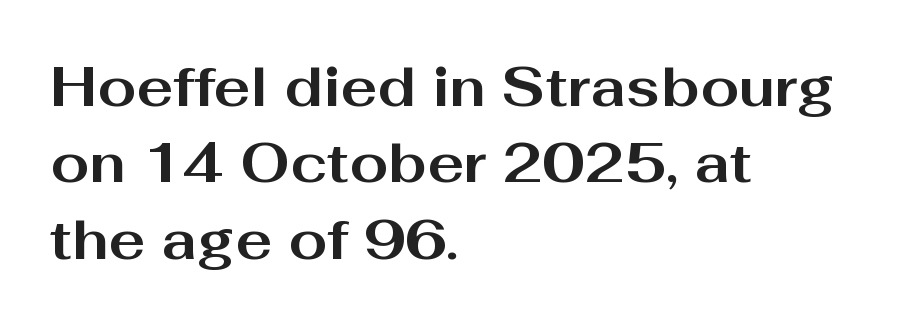
Bold? Absolutely — the strokes are thick and heavy. Nothing sits at the stroke ends, so this counts as sans-serif. Line spacing here is normal. The area under the type is left untouched. Reading down the block, your eye returns to a fixed left position each line.
